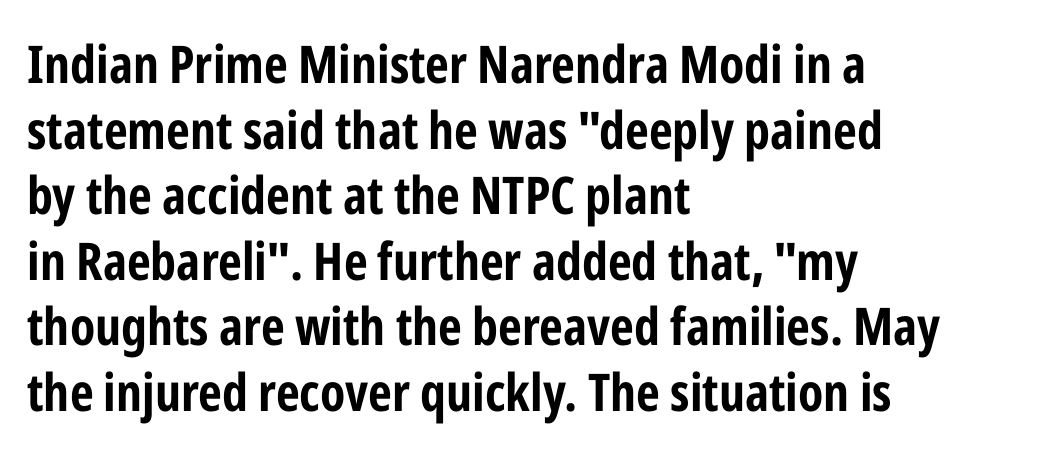
{"serif": "no", "italic": "no", "bold": "yes", "weight": "bold", "width": "condensed", "stroke_contrast": "low", "x_height": "medium", "monospaced": "no", "underline": "no", "align": "left", "line_spacing": "normal", "line_spacing_ratio": 1.26, "letter_spacing": "normal", "letter_spacing_em": 0.0, "glyph_px": 52}
